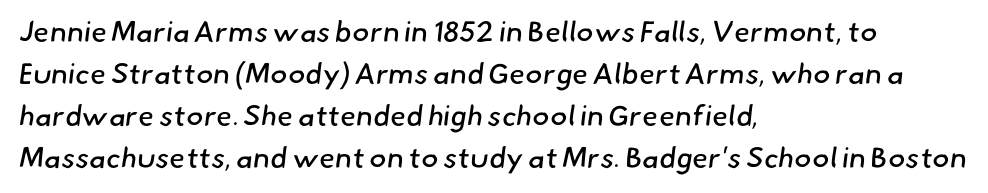
{"serif": "no", "bold": "no", "weight": "regular", "width": "normal", "stroke_contrast": "low", "x_height": "small", "monospaced": "no", "underline": "no", "align": "left", "line_spacing": "normal", "line_spacing_ratio": 1.45, "letter_spacing": "normal", "letter_spacing_em": 0.0, "glyph_px": 29}
